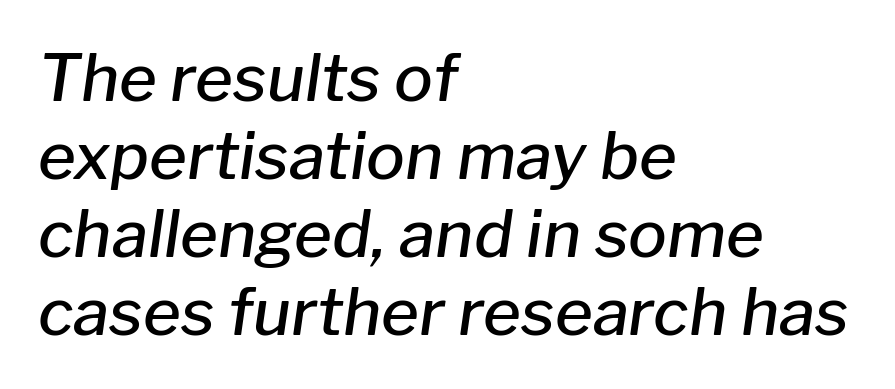
Q: Is the text bold? A: Semi-bold.
Q: Is the text italic (slanted)? A: Yes, it leans right by about 8 degrees.
Q: Is the text underlined? A: No.
Q: How is the paragraph aligned? A: Left-aligned.
Q: Is the spacing between letters normal or unusually wide? A: Normal.
Q: Width (condensed, normal, or wide)? A: Normal.
Q: Stroke contrast? A: Low.
Q: x-height? A: Medium.
Q: Monospaced? A: No.
